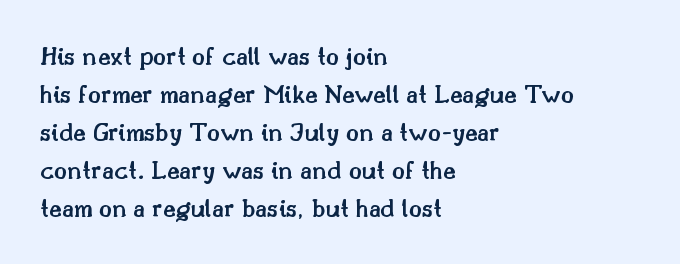
Q: Is the text bold? A: Semi-bold.
Q: Is the text italic (slanted)? A: No, it is upright.
Q: Is the text underlined? A: No.
Q: How is the paragraph aligned? A: Left-aligned.
Q: Is the spacing between letters normal or unusually wide? A: Normal.
Q: Is the spacing between lines tight, normal or loose? A: Normal.
